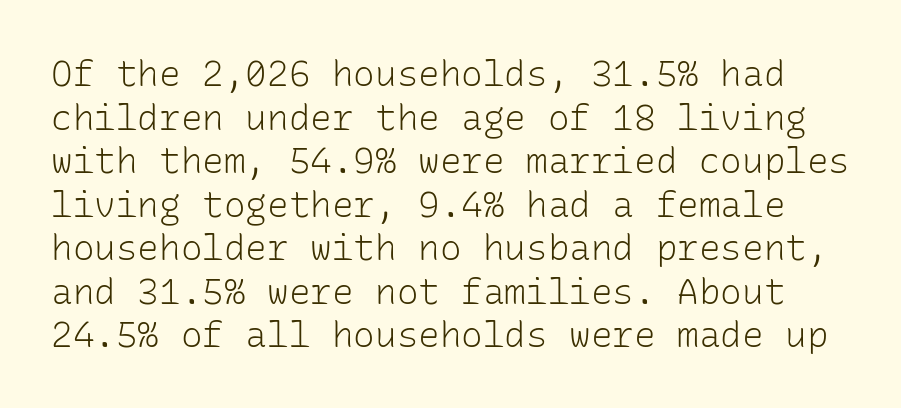
The image shows 36 px light sans-serif type, upright, monospaced; set line spacing 1.21x, normal letter spacing, not underlined; low stroke contrast and a medium x-height.
